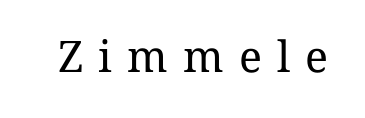
The type is letterspaced generously, with wide tracking. Think standard paragraph weight, or any step lighter than that. Posture: straight, roman, zero tilt. In terms of letterform style, serifs are clearly present. Words float on clear page, feet unadorned.
